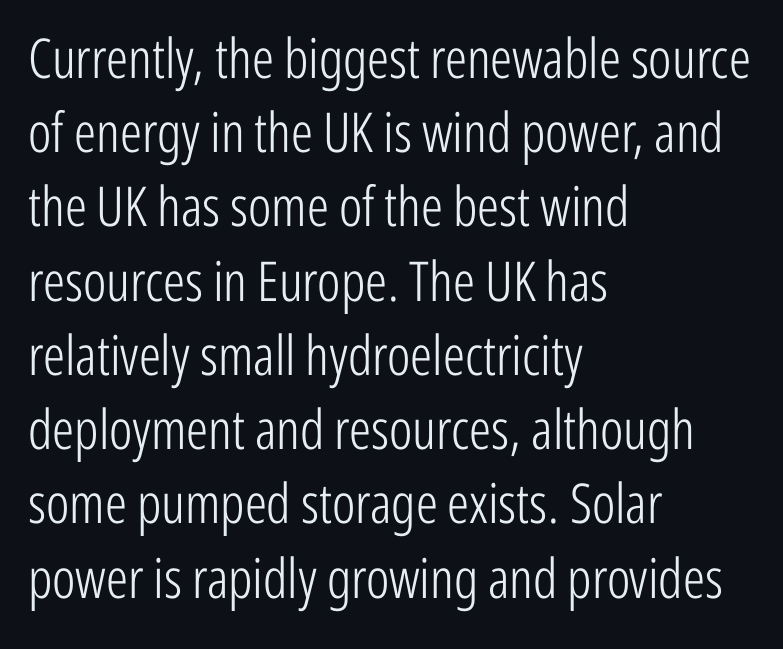
Q: Is the text bold? A: No.
Q: Is the text italic (slanted)? A: No, it is upright.
Q: Is the typeface a serif or a sans-serif typeface? A: Sans-serif.
Q: Is the text underlined? A: No.
Q: How is the paragraph aligned? A: Left-aligned.
Q: Is the spacing between letters normal or unusually wide? A: Normal.
Q: Is the spacing between lines tight, normal or loose? A: Normal.
Q: Width (condensed, normal, or wide)? A: Condensed.
Q: Stroke contrast? A: Low.
Q: x-height? A: Medium.
Q: Monospaced? A: No.
